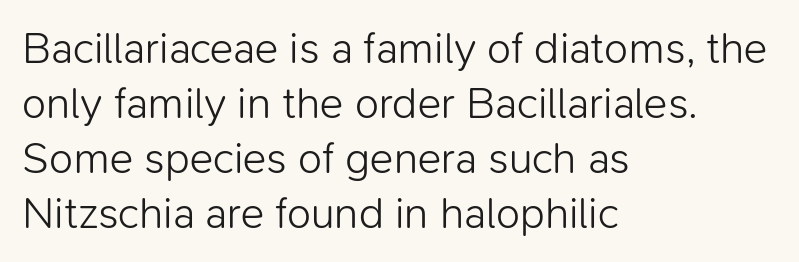
This sample keeps an unexceptional amount of space between lines. Typeset ragged right — the left edge is the straight one. The letters stand straight up with perfectly vertical stems. This sample has the flowing, uneven cadence of proportional lettering. Glyph-to-glyph distance matches everyday printed text. Nothing heavy about these letters — not bold at all.
